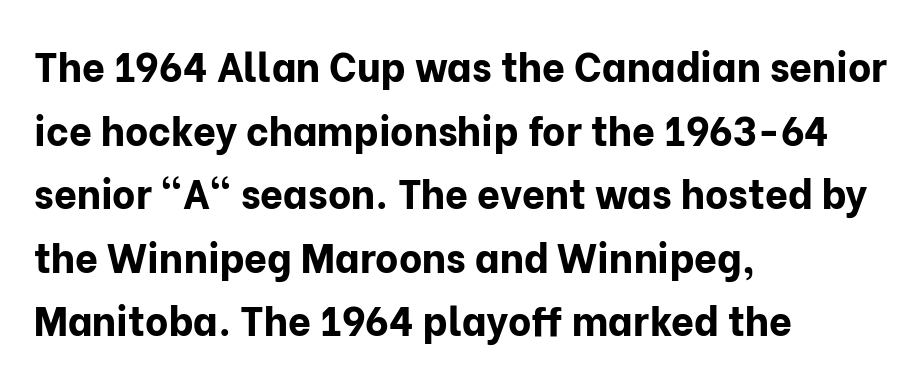
{"serif": "no", "italic": "no", "bold": "yes", "weight": "bold", "width": "normal", "stroke_contrast": "low", "x_height": "medium", "monospaced": "no", "underline": "no", "align": "left", "line_spacing": "normal", "line_spacing_ratio": 1.59, "letter_spacing": "normal", "letter_spacing_em": 0.0, "glyph_px": 40}
